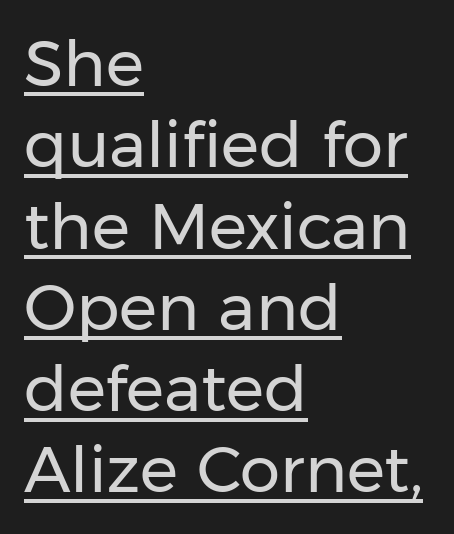
{"serif": "no", "italic": "no", "bold": "no", "weight": "regular", "width": "normal", "stroke_contrast": "low", "x_height": "medium", "monospaced": "no", "underline": "yes", "align": "left", "line_spacing": "normal", "line_spacing_ratio": 1.27, "letter_spacing": "normal", "letter_spacing_em": 0.0, "glyph_px": 64}
